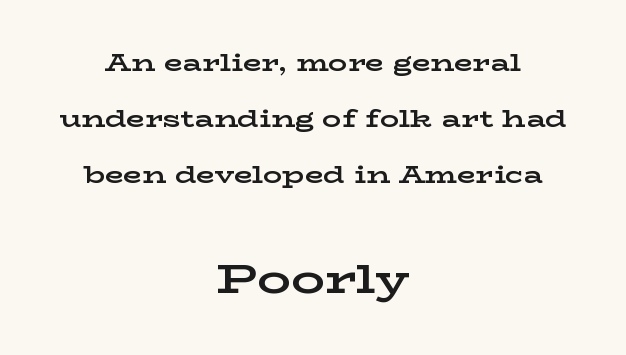
{"serif": "yes", "italic": "no", "bold": "yes", "weight": "bold", "width": "wide", "stroke_contrast": "low", "x_height": "medium", "monospaced": "no", "underline": "no", "align": "center", "line_spacing": "loose", "line_spacing_ratio": 2.34, "letter_spacing": "normal", "letter_spacing_em": 0.0, "larger_block": "second", "size_ratio": 1.75, "glyph_px": 42}
